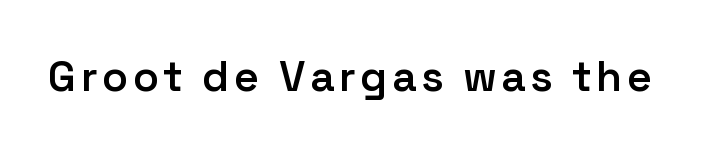
The font's upright variant was chosen for this text. Each letter keeps its own natural width here, so spacing adapts to shape. The typesetting leans somewhat heavy: a semibold. This rendering employs a face without finishing strokes, i.e., a sans-serif.
